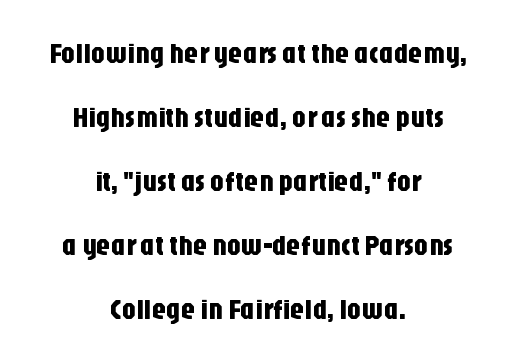
Q: Is the text italic (slanted)? A: No, it is upright.
Q: Is the typeface a serif or a sans-serif typeface? A: Sans-serif.
Q: Is the text underlined? A: No.
Q: How is the paragraph aligned? A: Centered.
Q: Is the spacing between letters normal or unusually wide? A: Normal.
Q: Is the spacing between lines tight, normal or loose? A: Loose.
Q: Width (condensed, normal, or wide)? A: Condensed.
Q: Stroke contrast? A: Low.
Q: x-height? A: Large.
Q: Monospaced? A: No.
